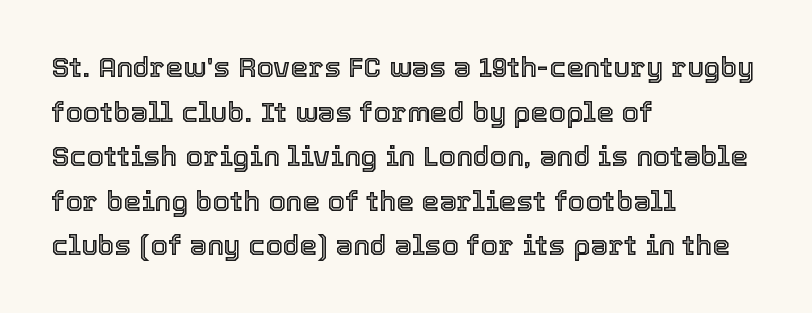
{"italic": "no", "width": "normal", "x_height": "medium", "monospaced": "no", "underline": "no", "align": "left", "line_spacing": "normal", "line_spacing_ratio": 1.59, "letter_spacing": "normal", "letter_spacing_em": 0.0, "glyph_px": 28}
